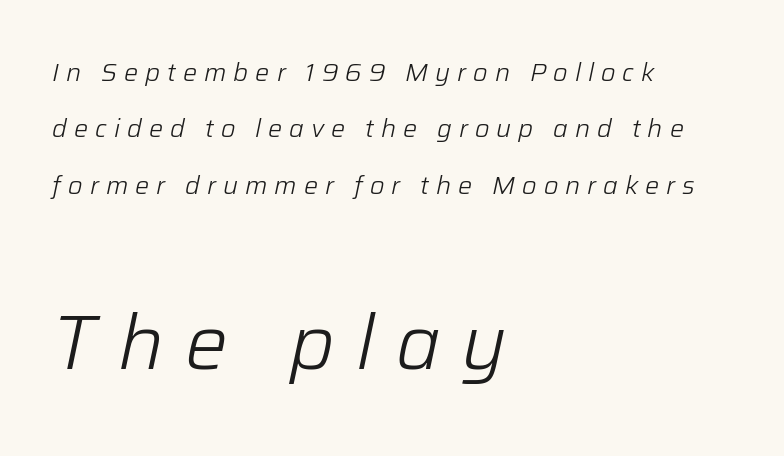
{"italic": "yes", "lean": "right", "slant_degrees": 12, "bold": "no", "weight": "light", "width": "normal", "stroke_contrast": "low", "x_height": "medium", "monospaced": "no", "underline": "no", "align": "left", "line_spacing": "loose", "line_spacing_ratio": 2.26, "letter_spacing": "wide", "letter_spacing_em": 0.28, "larger_block": "second", "size_ratio": 3.04, "glyph_px": 76}
